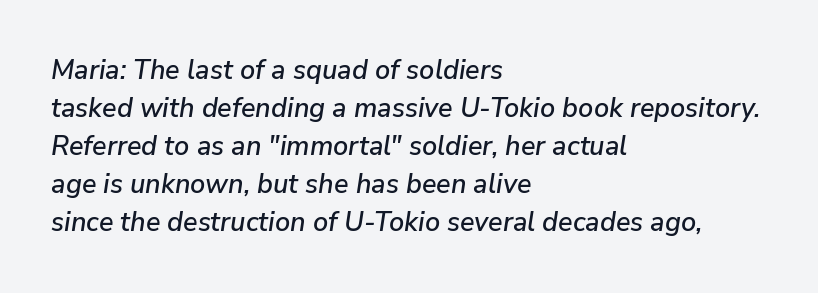
Q: Is the text italic (slanted)? A: Yes, it leans right by about 9 degrees.
Q: Is the text underlined? A: No.
Q: How is the paragraph aligned? A: Left-aligned.
Q: Is the spacing between letters normal or unusually wide? A: Normal.
Q: Is the spacing between lines tight, normal or loose? A: Normal.
